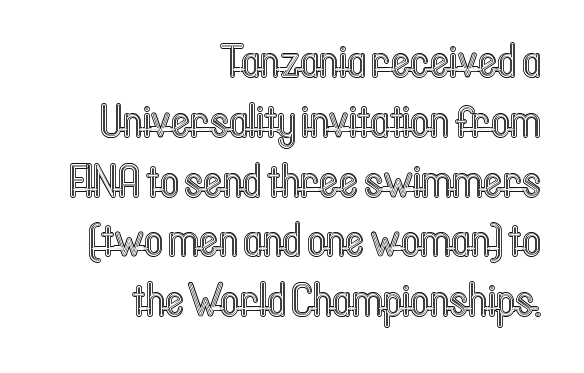
Varying glyph widths throughout — classic text-font behaviour. The block of text has a typical density, with ordinary space between rows. Designer's note — italics off, roman on. Descenders are the only things crossing below the line. The gaps between neighbouring characters are ordinary and unremarkable. Casual observation: everything's shoved over to the right.
